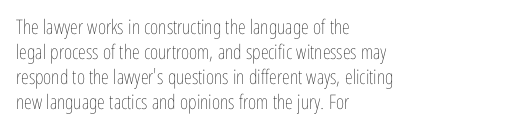
The image shows 20 px text type, upright; set left-aligned, normal line spacing (1.25x), normal letter spacing, not underlined.
